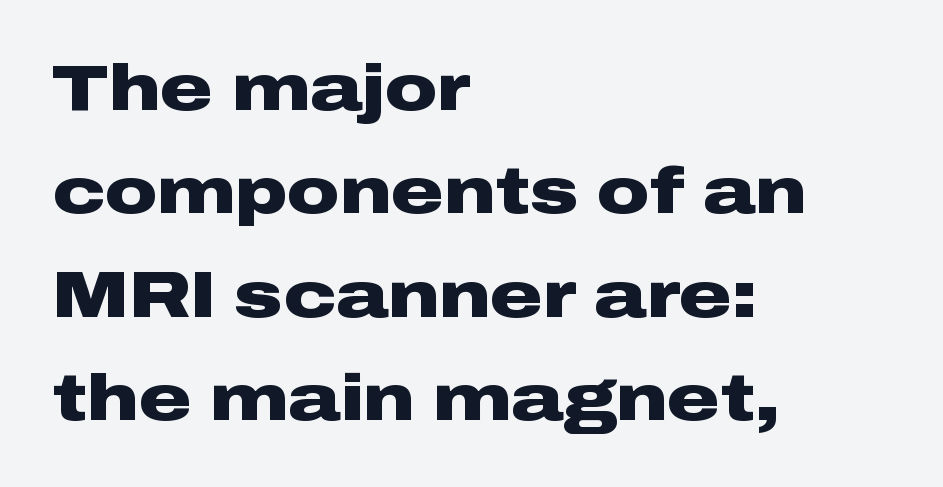
Q: Is the text bold? A: Yes.
Q: Is the text italic (slanted)? A: No, it is upright.
Q: Is the typeface a serif or a sans-serif typeface? A: Sans-serif.
Q: Is the text underlined? A: No.
Q: How is the paragraph aligned? A: Left-aligned.
Q: Is the spacing between letters normal or unusually wide? A: Normal.
Q: Is the spacing between lines tight, normal or loose? A: Normal.
Q: Width (condensed, normal, or wide)? A: Wide.
Q: Stroke contrast? A: Low.
Q: x-height? A: Medium.
Q: Monospaced? A: No.
